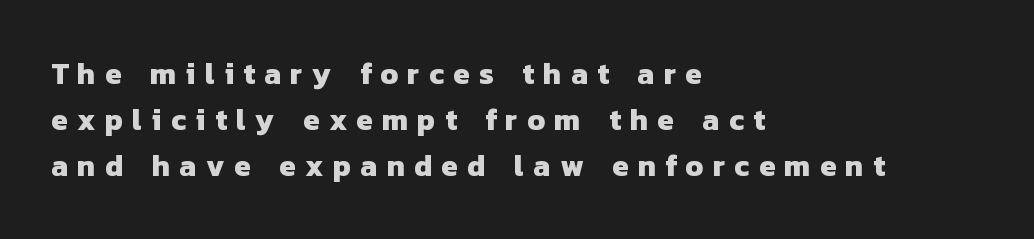
Q: Is the text bold? A: Yes.
Q: Is the typeface a serif or a sans-serif typeface? A: Sans-serif.
Q: Is the text underlined? A: No.
Q: How is the paragraph aligned? A: Left-aligned.
Q: Is the spacing between letters normal or unusually wide? A: Unusually wide.
Q: Is the spacing between lines tight, normal or loose? A: Normal.
Q: Width (condensed, normal, or wide)? A: Normal.
Q: Stroke contrast? A: Low.
Q: x-height? A: Medium.
Q: Monospaced? A: No.
